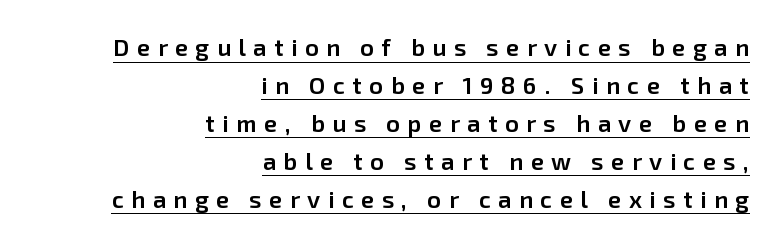
Q: Is the text bold? A: Semi-bold.
Q: Is the text italic (slanted)? A: No, it is upright.
Q: Is the text underlined? A: Yes.
Q: How is the paragraph aligned? A: Right-aligned.
Q: Is the spacing between letters normal or unusually wide? A: Unusually wide.
Q: Is the spacing between lines tight, normal or loose? A: Normal.
